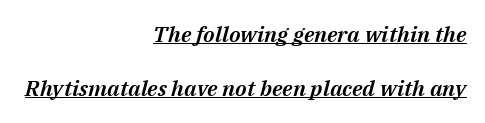
{"italic": "yes", "lean": "right", "slant_degrees": 14, "underline": "yes", "align": "right", "line_spacing": "loose", "line_spacing_ratio": 2.46, "letter_spacing": "normal", "letter_spacing_em": 0.0, "glyph_px": 22}
